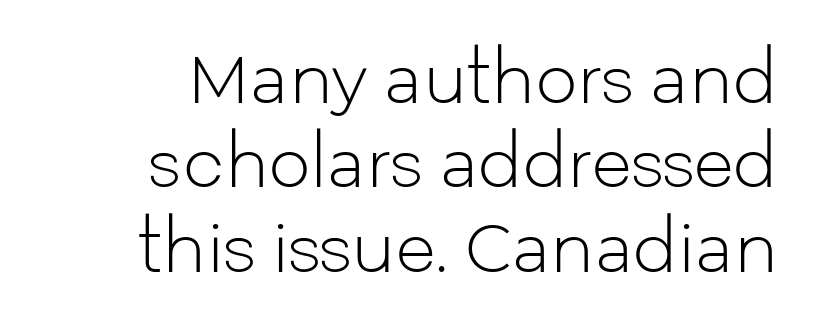
The image shows 66 px light sans-serif type, upright; set normal line spacing (1.28x), normal letter spacing, not underlined; low stroke contrast and a medium x-height.
